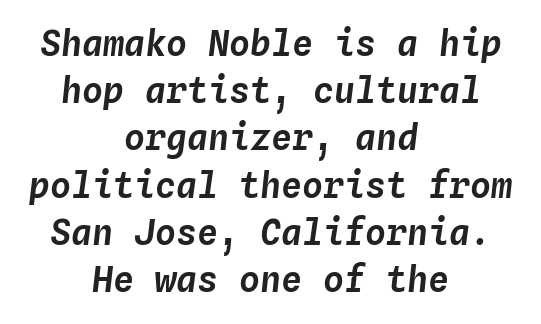
Q: Is the text italic (slanted)? A: Yes, it leans right by about 4 degrees.
Q: Is the text underlined? A: No.
Q: How is the paragraph aligned? A: Centered.
Q: Is the spacing between letters normal or unusually wide? A: Normal.
Q: Is the spacing between lines tight, normal or loose? A: Normal.
Q: Width (condensed, normal, or wide)? A: Normal.
Q: Stroke contrast? A: Low.
Q: x-height? A: Medium.
Q: Monospaced? A: Yes.
